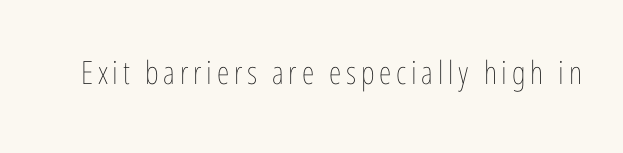
Q: Is the text bold? A: No.
Q: Is the text italic (slanted)? A: No, it is upright.
Q: Is the text underlined? A: No.
Q: Width (condensed, normal, or wide)? A: Condensed.
Q: Stroke contrast? A: Low.
Q: x-height? A: Medium.
Q: Monospaced? A: No.
